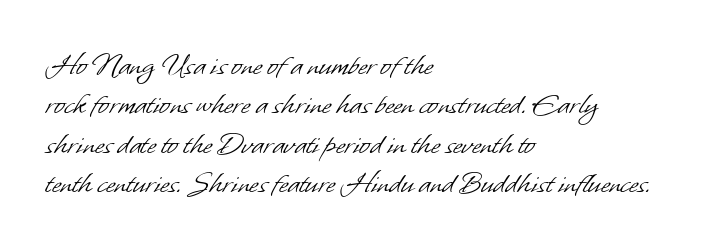
The image shows 32 px light sans-serif type; set left-aligned, line spacing 1.23x, normal letter spacing, not underlined; low stroke contrast and a small x-height.
